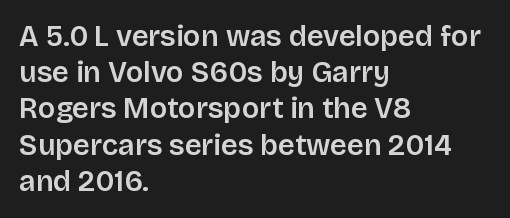
{"serif": "no", "italic": "no", "width": "normal", "stroke_contrast": "low", "x_height": "large", "monospaced": "no", "underline": "no", "align": "left", "line_spacing": "normal", "line_spacing_ratio": 1.25, "letter_spacing": "normal", "letter_spacing_em": 0.0, "glyph_px": 29}
